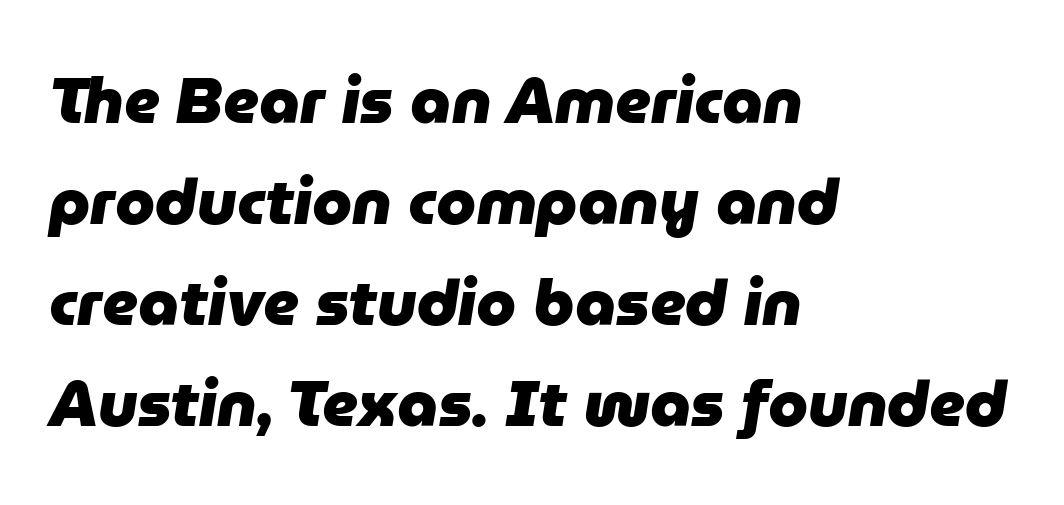
Leading matches the norm, producing a regular column. On the weight axis this lands at bold, roughly 700. Varying glyph widths throughout — classic text-font behaviour. The words here are not underlined.
